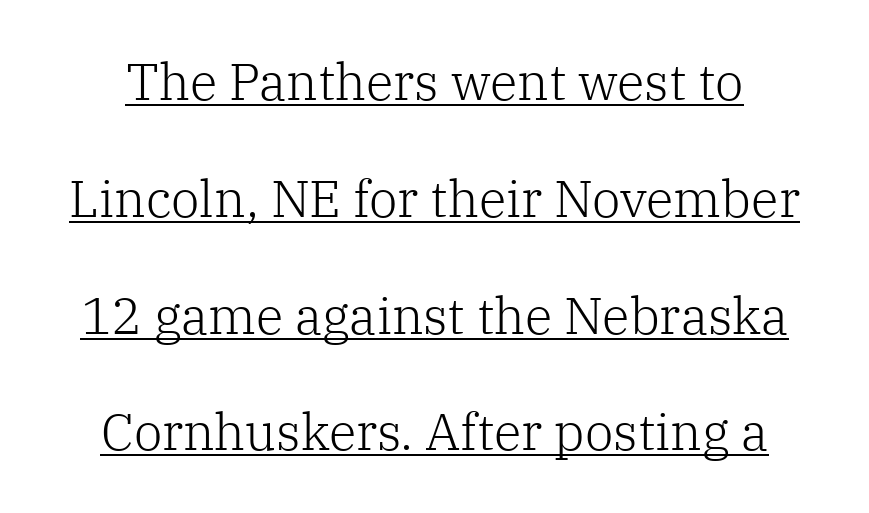
The image shows 51 px light serif type, upright; set loose line spacing (2.29x), normal letter spacing, underlined; low stroke contrast and a medium x-height.
